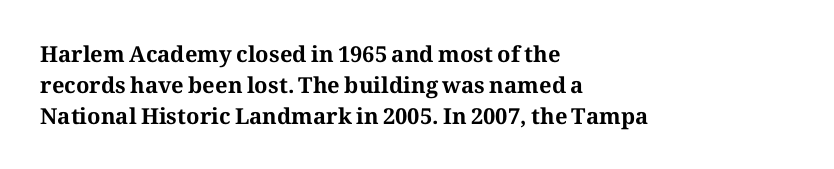
The image shows 22 px bold type, upright; set left-aligned, normal line spacing (1.4x), normal letter spacing, not underlined.
